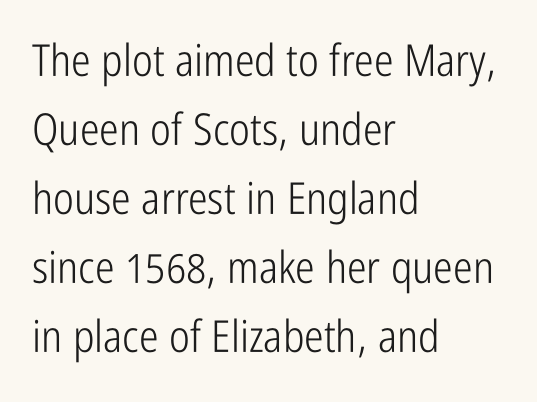
Q: Is the text bold? A: No.
Q: Is the text italic (slanted)? A: No, it is upright.
Q: Is the typeface a serif or a sans-serif typeface? A: Sans-serif.
Q: Is the text underlined? A: No.
Q: How is the paragraph aligned? A: Left-aligned.
Q: Is the spacing between letters normal or unusually wide? A: Normal.
Q: Is the spacing between lines tight, normal or loose? A: Normal.
Q: Width (condensed, normal, or wide)? A: Condensed.
Q: Stroke contrast? A: Low.
Q: x-height? A: Medium.
Q: Monospaced? A: No.
